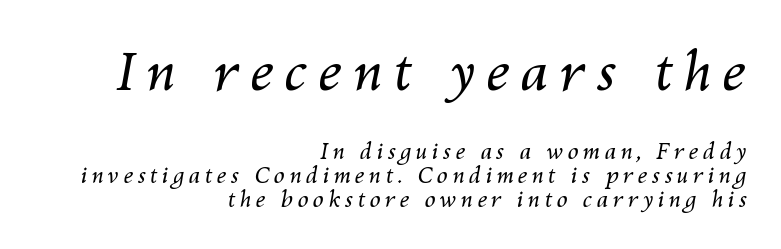
Teacher's note: observe the even right margin — that is flush-right alignment. The rendering uses natural spacing where letterforms have individual widths. Observe the wide spacing: letters keep a clear distance from each other. No word sits above an underline. The block sitting higher on the canvas is the one with enlarged characters. Cramped leading.
